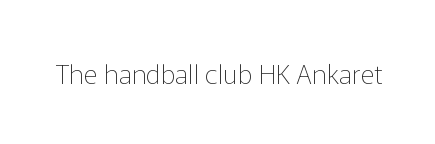
The image shows 27 px text type, upright; set normal letter spacing, not underlined.
